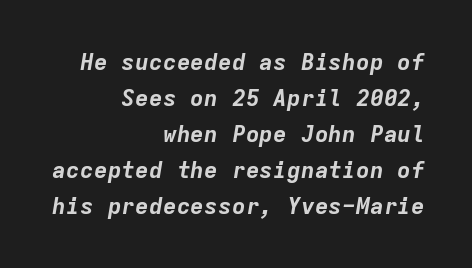
The image shows 23 px bold type, italic (leaning right); set right-aligned, normal line spacing (1.56x), normal letter spacing, not underlined.
